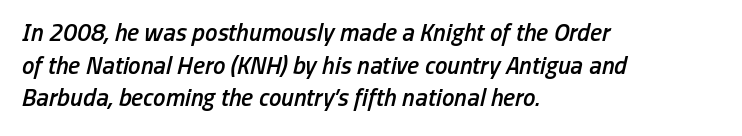
The image shows 25 px text type, italic (leaning right); set left-aligned, normal line spacing (1.31x), normal letter spacing, not underlined.
